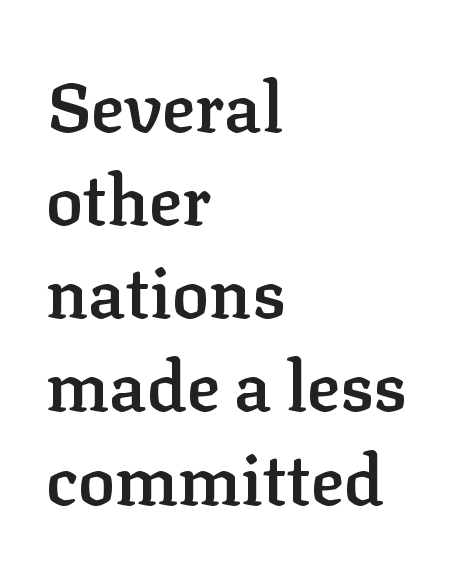
{"serif": "yes", "italic": "no", "bold": "semi", "weight": "semibold", "width": "normal", "stroke_contrast": "low", "x_height": "medium", "monospaced": "no", "underline": "no", "align": "left", "line_spacing": "normal", "line_spacing_ratio": 1.35, "letter_spacing": "normal", "letter_spacing_em": 0.0, "glyph_px": 69}
